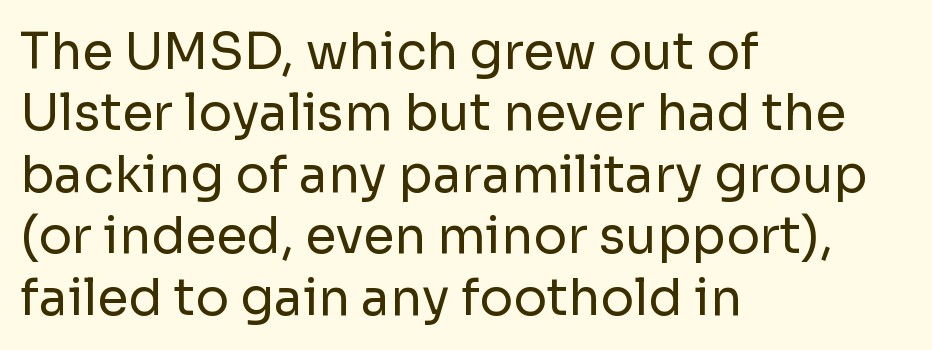
Horizontally, the lines are justified to the leading edge only. Caption: face not bold, strokes unweighted. The letterforms sit shoulder to shoulder at normal distance. Here the designer chose a conventional face with non-uniform glyph widths. Posture: straight, roman, zero tilt. Each row of text sits above clean, open space.
